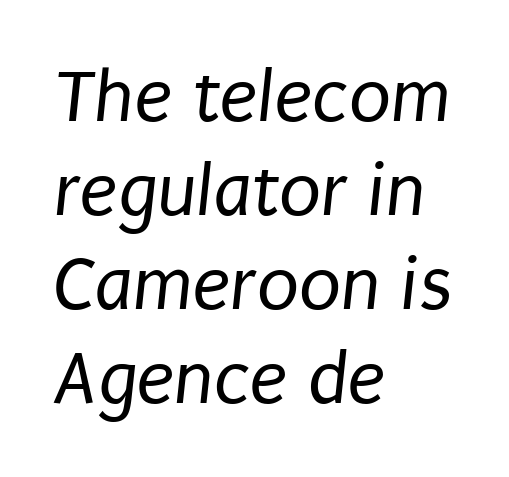
{"serif": "no", "bold": "no", "weight": "regular", "width": "condensed", "stroke_contrast": "low", "x_height": "large", "monospaced": "no", "underline": "no", "align": "left", "line_spacing_ratio": 1.22, "letter_spacing": "normal", "letter_spacing_em": 0.0, "glyph_px": 77}
